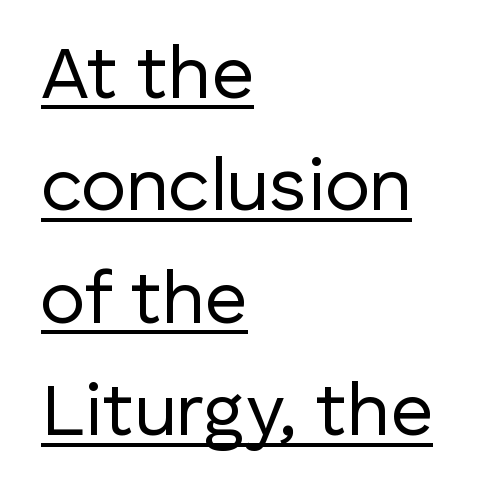
The glyphs are accompanied by a horizontal stroke just below them. Summary of vertical rhythm: regular, with standard interline spacing. In terms of posture, this sample is upright. Observe the absence of serifs on each vertical stroke in this sample. Inter-character spacing is left at the font's built-in metrics.
